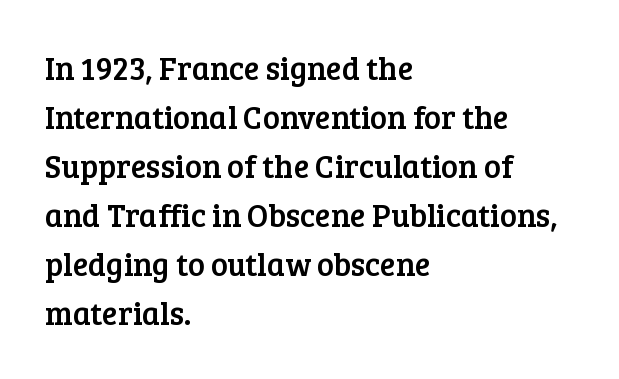
{"serif": "yes", "italic": "no", "width": "normal", "stroke_contrast": "low", "x_height": "medium", "monospaced": "no", "underline": "no", "align": "left", "line_spacing": "normal", "line_spacing_ratio": 1.53, "letter_spacing": "normal", "letter_spacing_em": 0.0, "glyph_px": 32}
